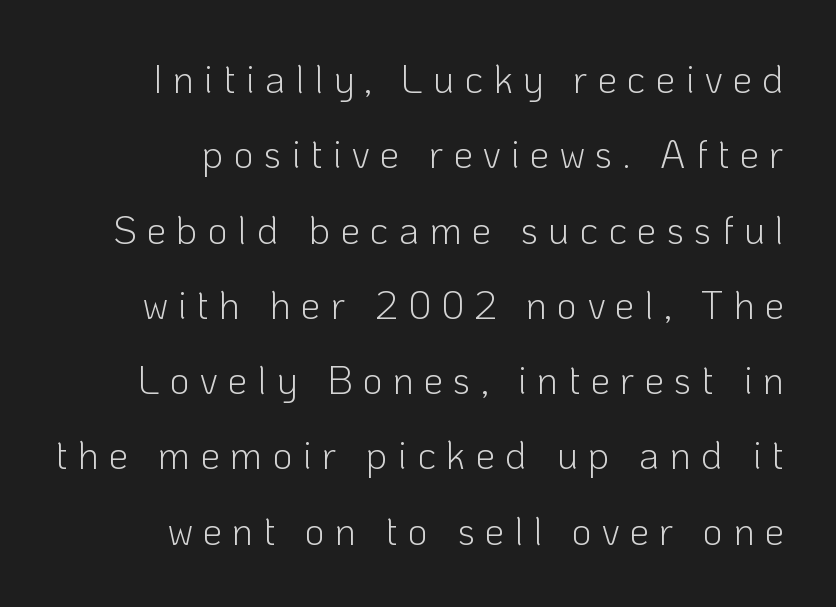
On a weight scale, this lands at 450 or below. The lettering holds an erect, upright posture throughout. The face used here is a sans, in the tradition of grotesques and geometrics. Glyph-to-glyph distance is far greater than everyday printed text. One glance says open: line gaps are wider than usual. Here the designer chose a conventional face with non-uniform glyph widths.
